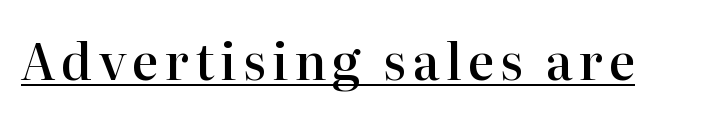
The image shows 50 px semibold serif type, upright; set underlined; high stroke contrast and a medium x-height.
